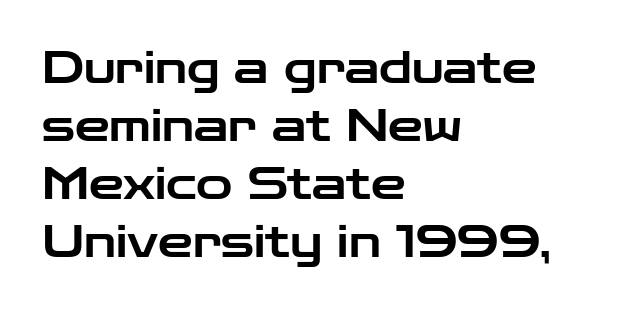
The image shows 44 px wide sans-serif type, upright; set left-aligned, normal line spacing (1.32x), normal letter spacing, not underlined; low stroke contrast and a medium x-height.
